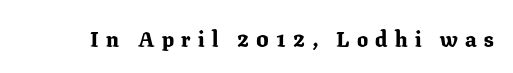
{"italic": "no", "bold": "yes", "underline": "no", "letter_spacing": "wide", "letter_spacing_em": 0.33, "glyph_px": 22}
